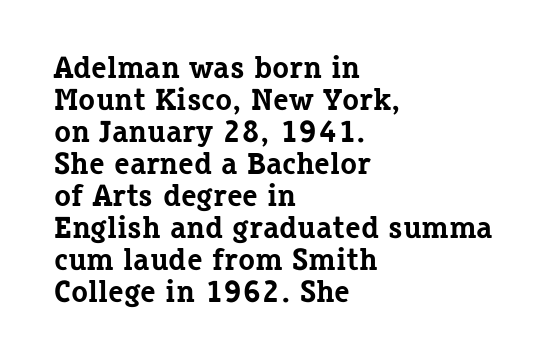
{"serif": "yes", "italic": "no", "bold": "yes", "weight": "bold", "width": "normal", "stroke_contrast": "low", "x_height": "medium", "monospaced": "no", "underline": "no", "align": "left", "line_spacing": "tight", "line_spacing_ratio": 1.03, "letter_spacing": "normal", "letter_spacing_em": 0.0, "glyph_px": 31}
